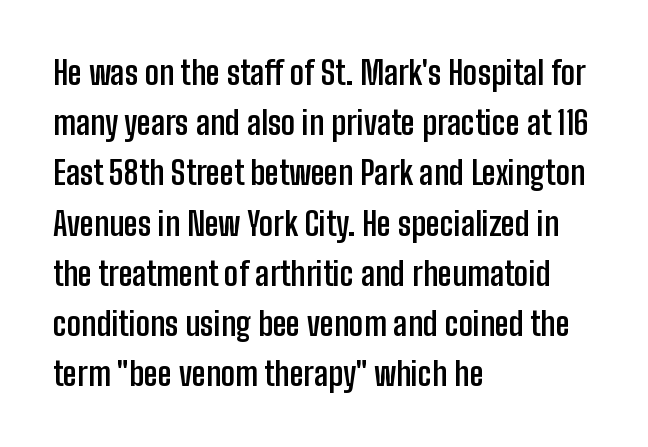
The image shows 32 px semibold, condensed sans-serif type, upright; set left-aligned, normal line spacing (1.57x), normal letter spacing, not underlined; low stroke contrast and a medium x-height.
